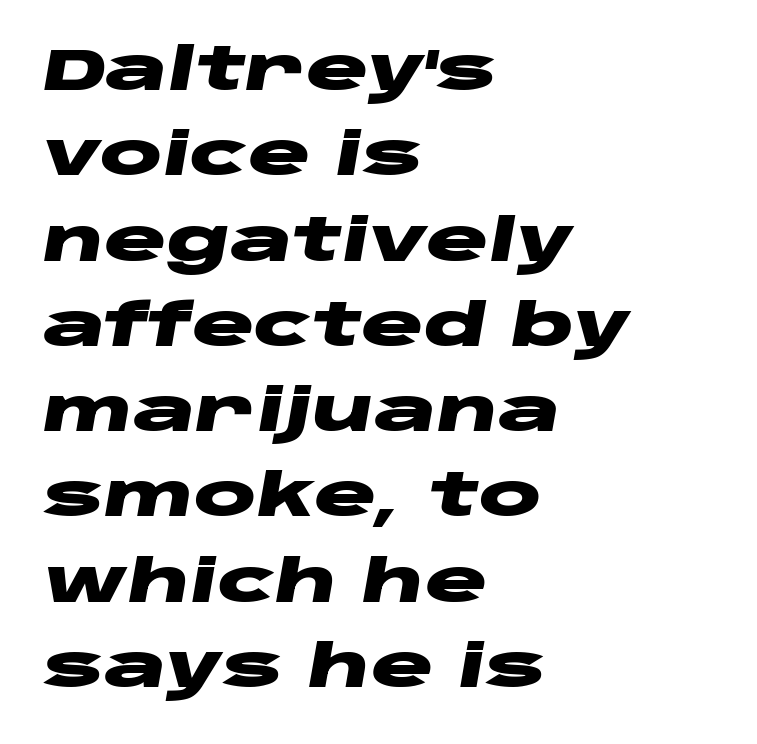
Q: Is the text bold? A: Yes.
Q: Is the text italic (slanted)? A: Yes, it leans right by about 10 degrees.
Q: Is the text underlined? A: No.
Q: How is the paragraph aligned? A: Left-aligned.
Q: Is the spacing between letters normal or unusually wide? A: Normal.
Q: Is the spacing between lines tight, normal or loose? A: Normal.
Q: Width (condensed, normal, or wide)? A: Wide.
Q: Stroke contrast? A: Low.
Q: x-height? A: Large.
Q: Monospaced? A: No.
